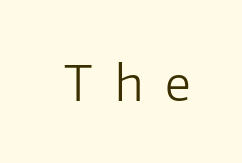
Each row of text sits above clean, open space. Vertical stems look standard width or narrower in stroke. Someone cranked the tracking dial way up on this one. When letters stand straight like this, we call the style roman or upright. Check where the strokes stop: nothing finishes them off — pure sans.
